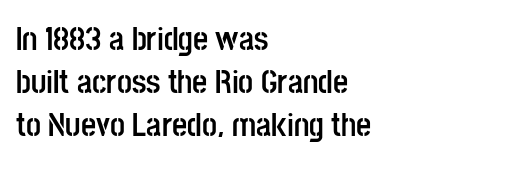
In terms of weight, the rendering is a true, heavy bold. Descenders hang freely into open space. Does the copy run flush right? No — it runs flush left. Unlike a traditional serif, this face leaves its strokes unadorned.
